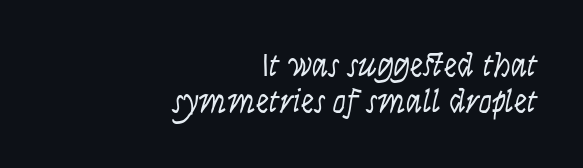
{"italic": "yes", "lean": "right", "slant_degrees": 9, "bold": "no", "weight": "light", "width": "condensed", "stroke_contrast": "low", "x_height": "large", "monospaced": "no", "underline": "no", "align": "right", "line_spacing": "tight", "line_spacing_ratio": 1.1, "letter_spacing": "normal", "letter_spacing_em": 0.0, "glyph_px": 33}
